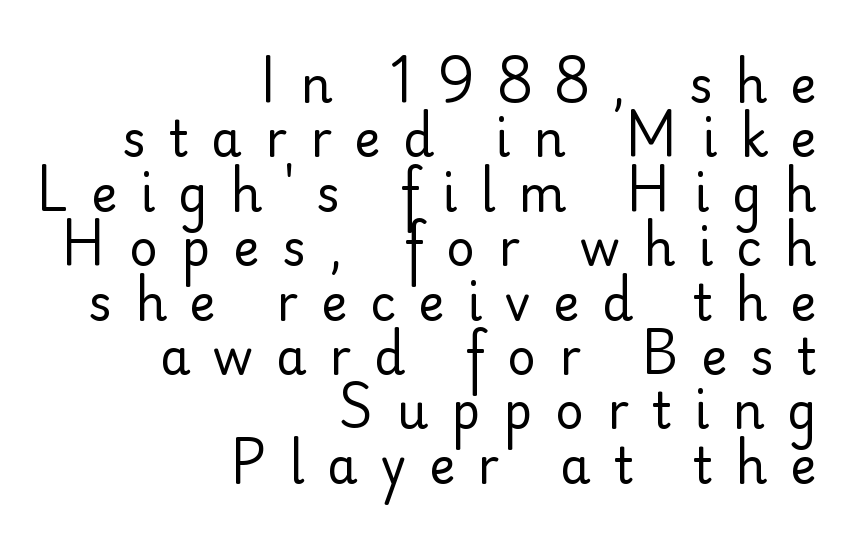
The image shows 49 px regular-weight sans-serif type, upright; set right-aligned, tight line spacing (1.11x), unusually wide letter spacing (+0.47 em), not underlined; low stroke contrast and a small x-height.
